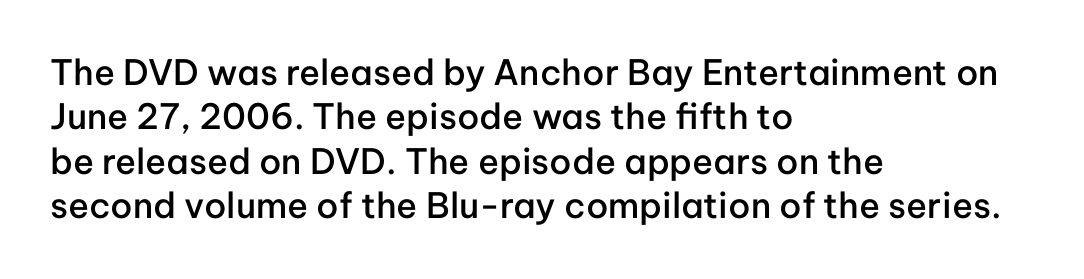
The image shows 35 px semibold sans-serif type, upright; set left-aligned, normal line spacing (1.27x), normal letter spacing, not underlined; low stroke contrast and a medium x-height.
